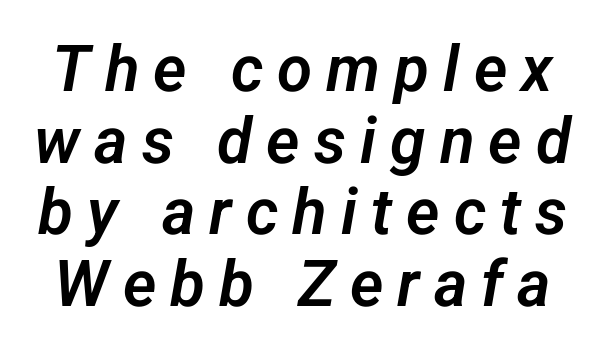
The gap between lines stays unmarked. Compared with typical paragraphs, the rows here are closer together. You can tell from the bare stems that sans-serif type was used. Do the characters align in a grid? No, the font is proportional.
